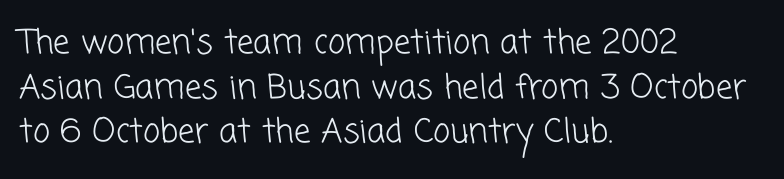
The font family rendered here belongs to the sans-serif group. Between one letter and the next there's only the usual sliver of space. The font is comparable to plain body text, perhaps lighter. Descender tails drop into unmarked territory. Horizontally, the lines are justified to the leading edge only.
